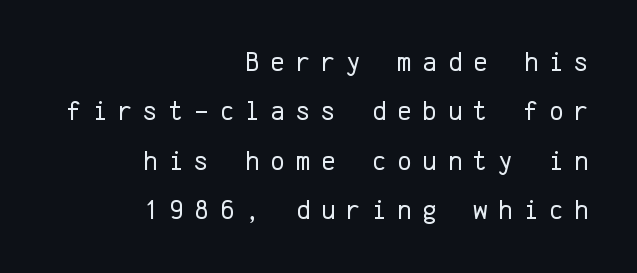
This is roman type, the default non-slanted kind. The letters are spread apart with noticeably loose tracking. Lines of text with bare space underneath. Every row of glyphs terminates at an identical x-position on the right. Does the type have serifs? No, each stem ends abruptly. The typeface has the unassuming heft of standard copy or less.
